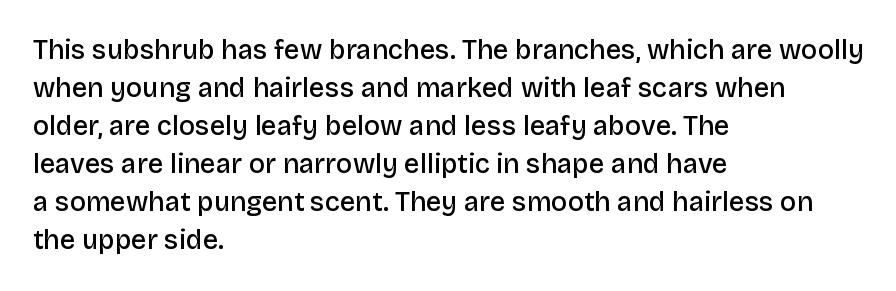
The image shows 27 px text type, upright; set left-aligned, normal line spacing (1.41x), normal letter spacing, not underlined.
